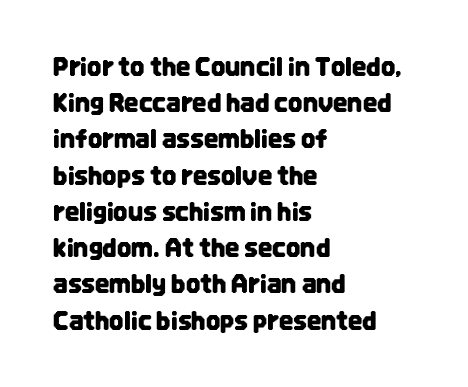
Q: Is the text italic (slanted)? A: No, it is upright.
Q: Is the text underlined? A: No.
Q: How is the paragraph aligned? A: Left-aligned.
Q: Is the spacing between letters normal or unusually wide? A: Normal.
Q: Is the spacing between lines tight, normal or loose? A: Normal.
